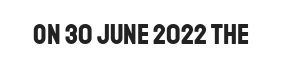
The image shows 29 px bold, condensed sans-serif type, upright; set normal letter spacing, not underlined; low stroke contrast and a large x-height.
